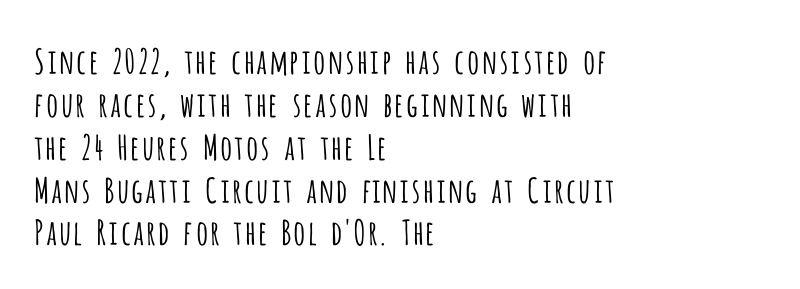
Standard letterfit; no display-style spreading of the glyphs. The passage shown stacks its lines at a standard gap. Type style note: lacks serifs. The typesetting does not lean heavy: it is not bold.
